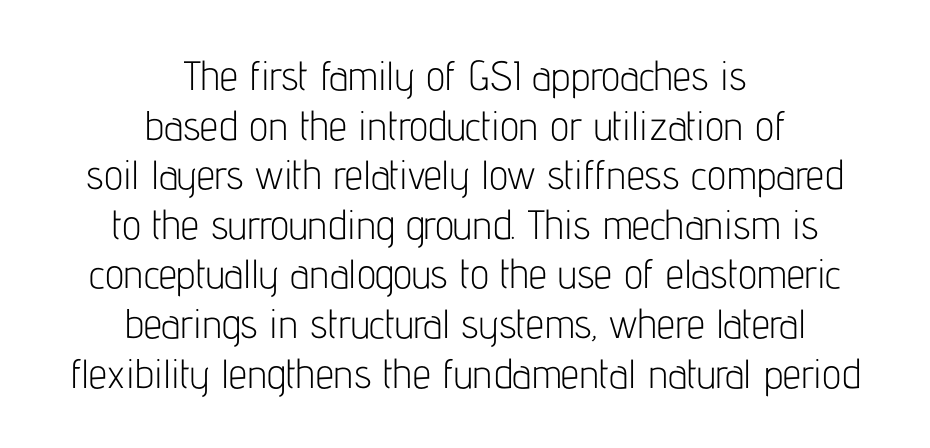
{"serif": "no", "italic": "no", "bold": "no", "weight": "light", "width": "condensed", "stroke_contrast": "low", "x_height": "medium", "monospaced": "no", "underline": "no", "align": "center", "line_spacing_ratio": 1.21, "letter_spacing": "normal", "letter_spacing_em": 0.0, "glyph_px": 41}
